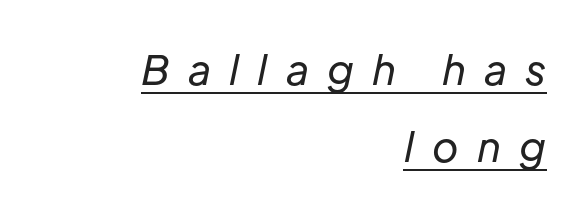
Vertical spacing — loose. Proportional: the letters do not fall into vertical columns. In terms of letterspacing, this is a distinctly airy, spread setting. Glance below the letters and you will spot a drawn line. Yep, that's italic — everything's leaning.
